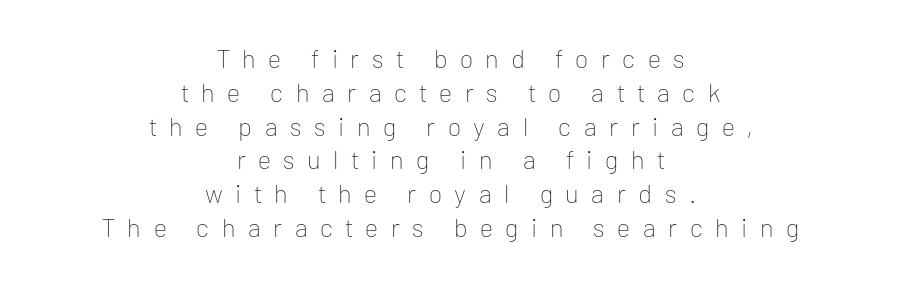
The image shows 26 px text type, upright; set centered, normal line spacing (1.3x), unusually wide letter spacing (+0.48 em), not underlined.
